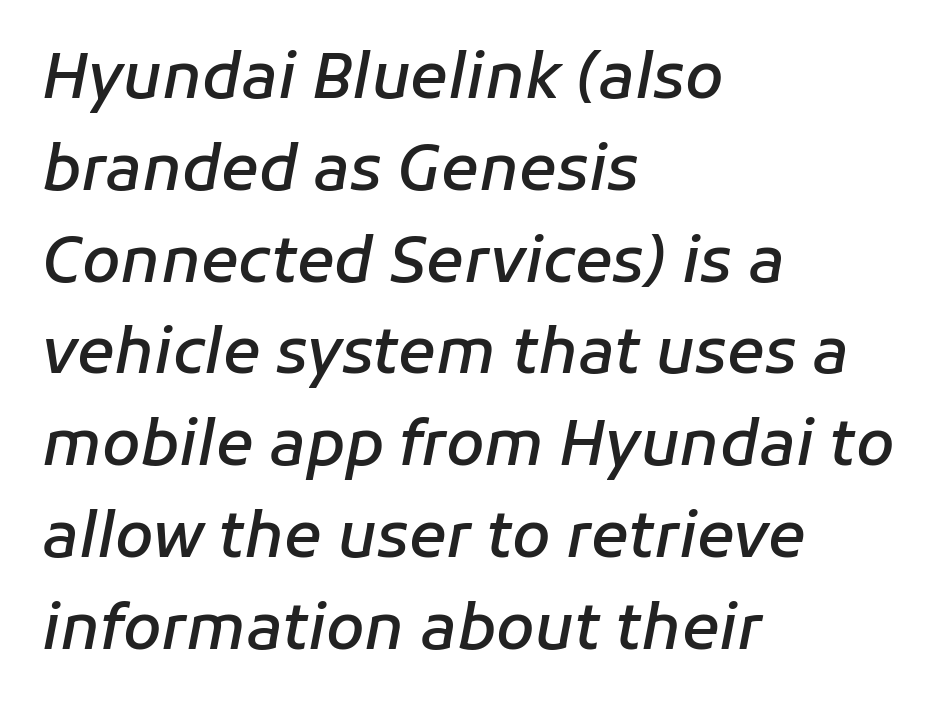
{"italic": "yes", "lean": "right", "slant_degrees": 11, "bold": "semi", "weight": "semibold", "width": "normal", "stroke_contrast": "low", "x_height": "medium", "monospaced": "no", "underline": "no", "align": "left", "line_spacing": "normal", "line_spacing_ratio": 1.48, "letter_spacing": "normal", "letter_spacing_em": 0.0, "glyph_px": 62}
